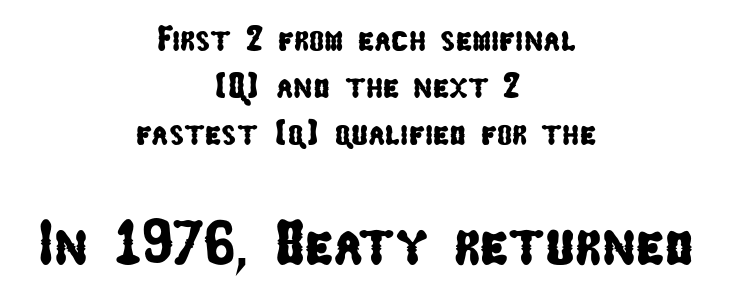
Q: Is the typeface a serif or a sans-serif typeface? A: Sans-serif.
Q: Is the text underlined? A: No.
Q: How is the paragraph aligned? A: Centered.
Q: Is the spacing between letters normal or unusually wide? A: Normal.
Q: Is the spacing between lines tight, normal or loose? A: Normal.
Q: Which block of text is set in a larger size, the first (top) or the second (bottom)? A: The second (bottom) one.
Q: Width (condensed, normal, or wide)? A: Condensed.
Q: Stroke contrast? A: Low.
Q: x-height? A: Medium.
Q: Monospaced? A: No.
